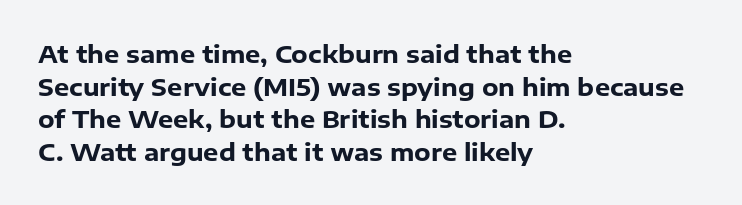
{"italic": "no", "bold": "yes", "underline": "no", "align": "left", "line_spacing": "normal", "line_spacing_ratio": 1.36, "letter_spacing": "normal", "letter_spacing_em": 0.0, "glyph_px": 24}
